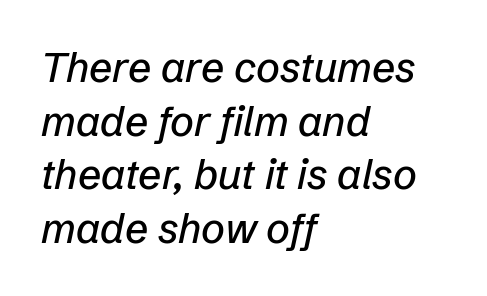
{"italic": "yes", "lean": "right", "slant_degrees": 12, "width": "normal", "stroke_contrast": "low", "x_height": "medium", "monospaced": "no", "underline": "no", "align": "left", "line_spacing": "normal", "line_spacing_ratio": 1.31, "letter_spacing": "normal", "letter_spacing_em": 0.0, "glyph_px": 41}
